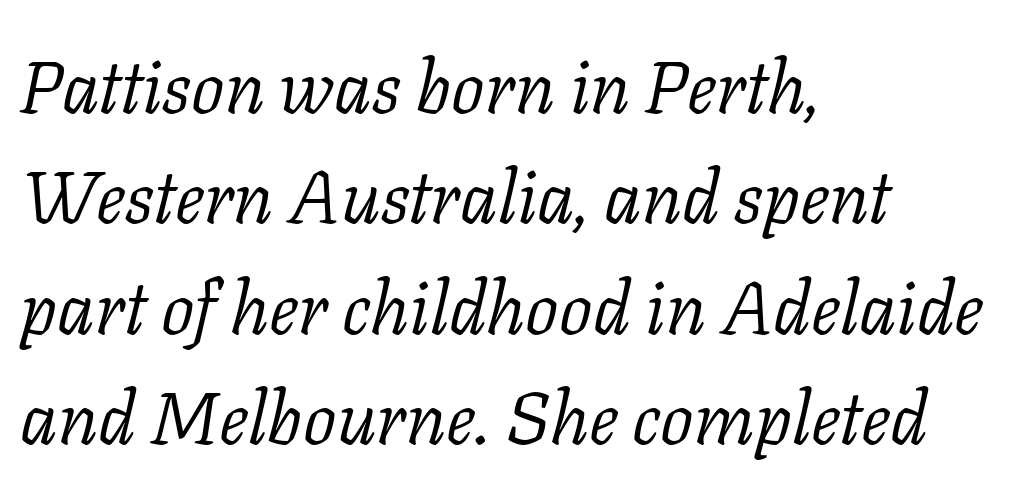
Q: Is the text bold? A: No.
Q: Is the text italic (slanted)? A: Yes, it leans right by about 11 degrees.
Q: Is the typeface a serif or a sans-serif typeface? A: Serif.
Q: Is the text underlined? A: No.
Q: How is the paragraph aligned? A: Left-aligned.
Q: Is the spacing between letters normal or unusually wide? A: Normal.
Q: Is the spacing between lines tight, normal or loose? A: Normal.
Q: Width (condensed, normal, or wide)? A: Normal.
Q: Stroke contrast? A: Low.
Q: x-height? A: Medium.
Q: Monospaced? A: No.
